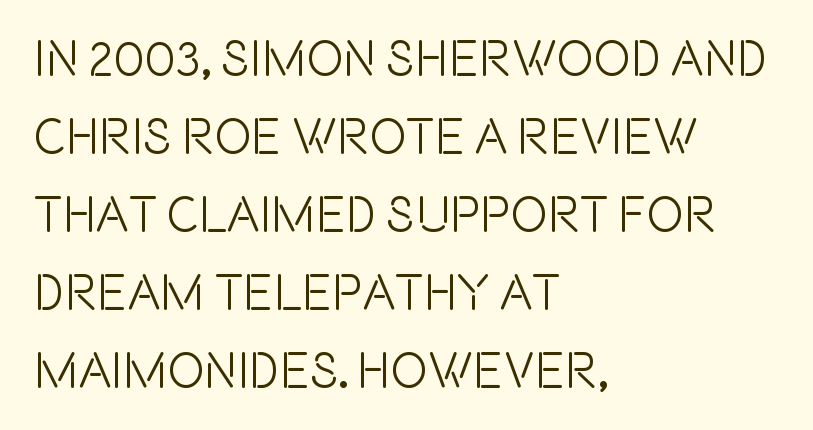
The image shows 50 px condensed sans-serif type, upright; set left-aligned, normal line spacing (1.56x), normal letter spacing, not underlined; a large x-height.
